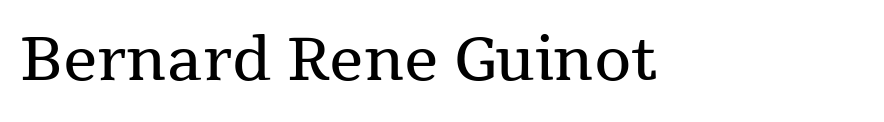
{"serif": "yes", "italic": "no", "bold": "no", "weight": "regular", "width": "normal", "stroke_contrast": "medium", "x_height": "medium", "monospaced": "no", "underline": "no", "letter_spacing": "normal", "letter_spacing_em": 0.0, "glyph_px": 60}
